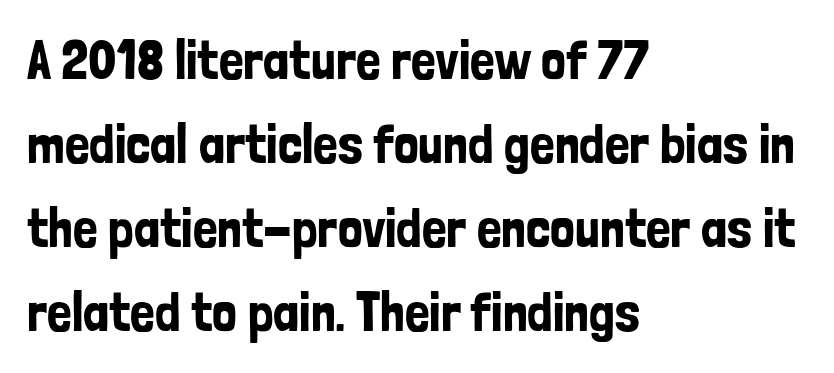
The image shows 55 px condensed sans-serif type, upright; set left-aligned, normal line spacing (1.53x), normal letter spacing, not underlined; low stroke contrast and a medium x-height.
